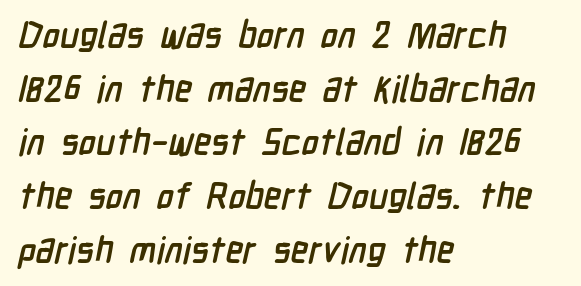
{"serif": "no", "bold": "yes", "weight": "semibold", "width": "condensed", "stroke_contrast": "low", "x_height": "medium", "monospaced": "no", "underline": "no", "align": "left", "line_spacing": "normal", "line_spacing_ratio": 1.49, "letter_spacing": "normal", "letter_spacing_em": 0.0, "glyph_px": 36}
